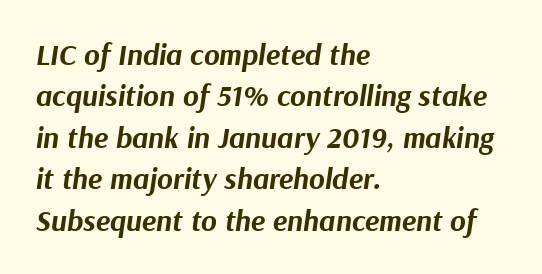
The image shows 30 px bold type, italic (leaning right); set left-aligned, normal line spacing (1.38x), normal letter spacing, not underlined; medium stroke contrast and a medium x-height.
